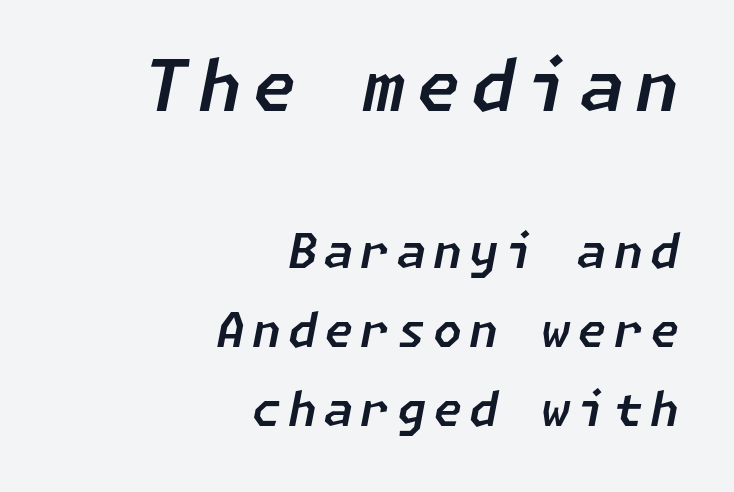
{"italic": "yes", "lean": "right", "slant_degrees": 11, "width": "normal", "stroke_contrast": "low", "x_height": "medium", "underline": "no", "align": "right", "line_spacing": "normal", "line_spacing_ratio": 1.68, "larger_block": "first", "size_ratio": 1.51, "glyph_px": 71}
